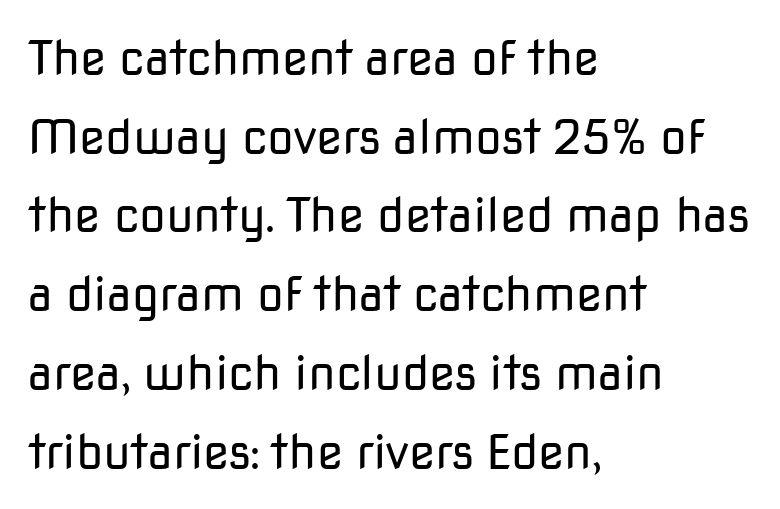
Q: Is the text bold? A: No.
Q: Is the text italic (slanted)? A: No, it is upright.
Q: Is the typeface a serif or a sans-serif typeface? A: Sans-serif.
Q: Is the text underlined? A: No.
Q: How is the paragraph aligned? A: Left-aligned.
Q: Is the spacing between letters normal or unusually wide? A: Normal.
Q: Is the spacing between lines tight, normal or loose? A: Normal.
Q: Width (condensed, normal, or wide)? A: Normal.
Q: Stroke contrast? A: Low.
Q: x-height? A: Medium.
Q: Monospaced? A: No.
